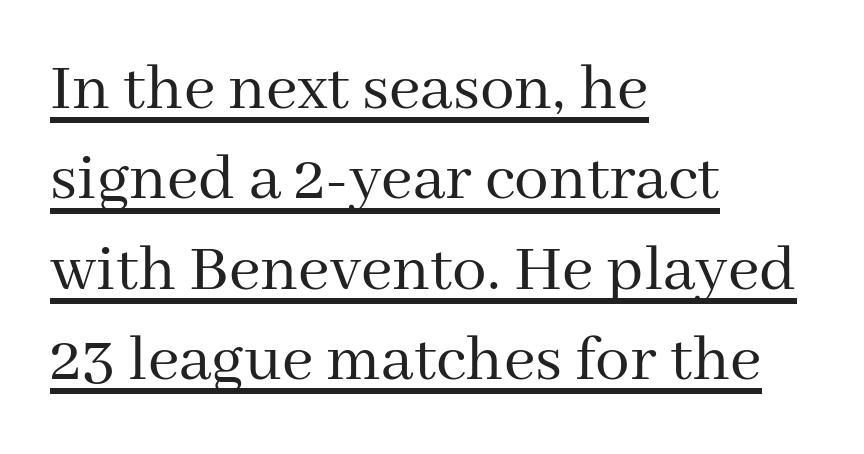
The image shows 69 px regular-weight serif type, upright; set left-aligned, normal line spacing (1.31x), normal letter spacing, underlined; medium stroke contrast and a medium x-height.
